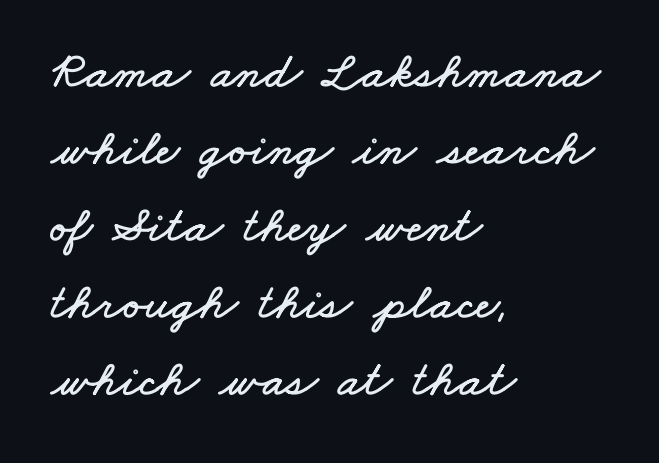
Q: Is the text underlined? A: No.
Q: How is the paragraph aligned? A: Left-aligned.
Q: Is the spacing between letters normal or unusually wide? A: Normal.
Q: Is the spacing between lines tight, normal or loose? A: Normal.
Q: Width (condensed, normal, or wide)? A: Wide.
Q: Stroke contrast? A: Low.
Q: x-height? A: Small.
Q: Monospaced? A: No.
